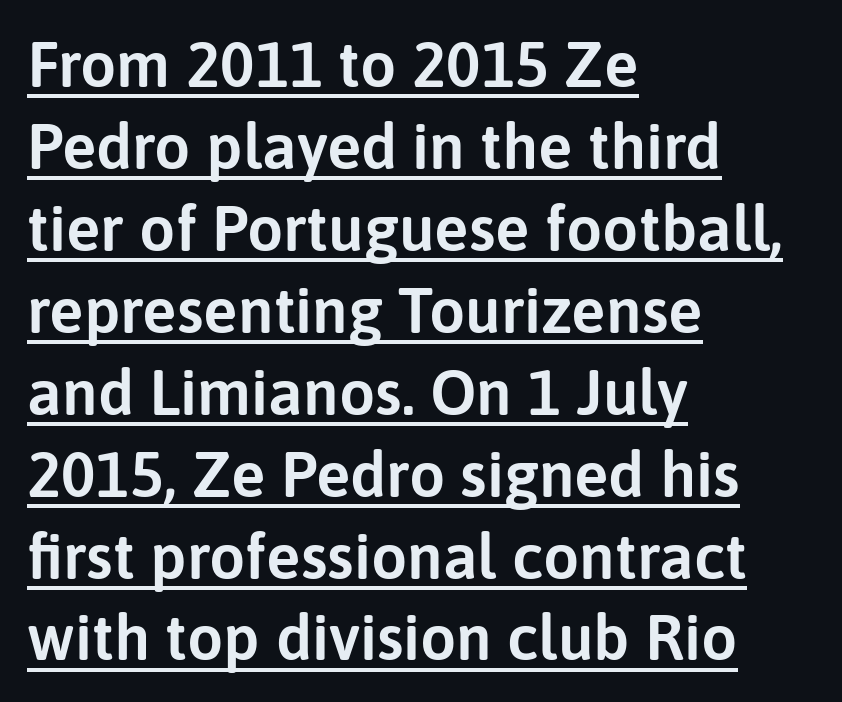
Decoration check: the copy is underlined. Normally led — the rows are evenly, conventionally spaced. Which margin do the lines hug? The left one — the right edge is uneven. Examine the stroke ends and you'll find no serifs. Varying glyph widths throughout — classic text-font behaviour. Does the lettering tilt? It doesn't — this is upright.
